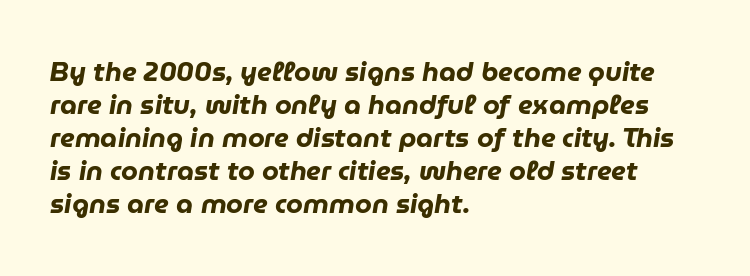
The text block is weighted toward the left margin, trailing off unevenly rightward. Look at the tracking — it's just the regular setting, nothing added. Anything drawn beneath the words? Only blank space. The strokes are fattened all the way to bold. Characters are canted at an angle relative to the baseline's perpendicular.
